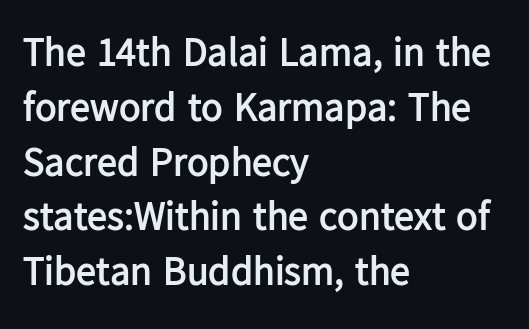
{"serif": "no", "italic": "no", "bold": "yes", "weight": "semibold", "width": "normal", "stroke_contrast": "low", "x_height": "medium", "monospaced": "no", "underline": "no", "align": "left", "line_spacing": "normal", "line_spacing_ratio": 1.37, "letter_spacing": "normal", "letter_spacing_em": 0.0, "glyph_px": 40}
